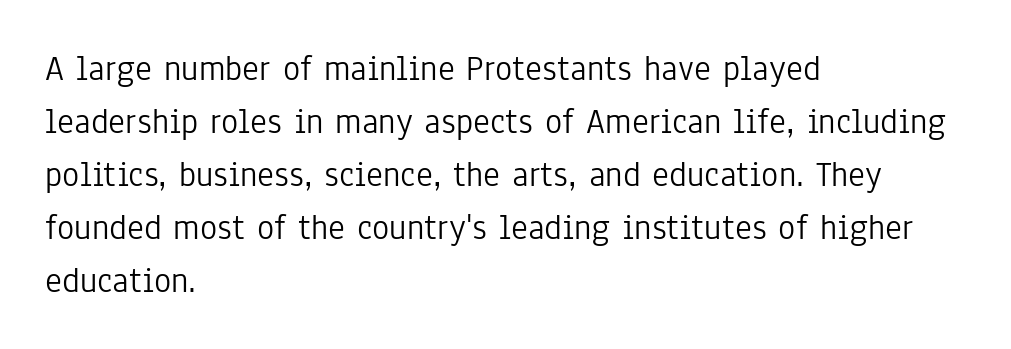
Q: Is the text bold? A: No.
Q: Is the text italic (slanted)? A: No, it is upright.
Q: Is the typeface a serif or a sans-serif typeface? A: Sans-serif.
Q: Is the text underlined? A: No.
Q: How is the paragraph aligned? A: Left-aligned.
Q: Is the spacing between letters normal or unusually wide? A: Normal.
Q: Is the spacing between lines tight, normal or loose? A: Normal.
Q: Width (condensed, normal, or wide)? A: Condensed.
Q: Stroke contrast? A: Low.
Q: x-height? A: Medium.
Q: Monospaced? A: No.
